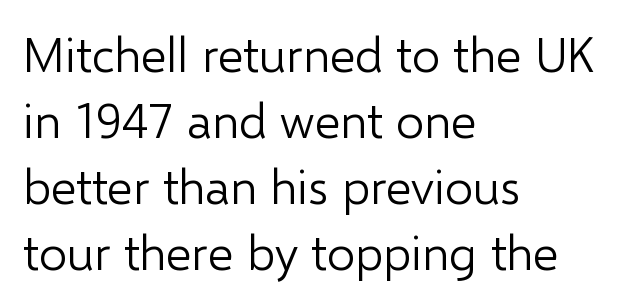
The image shows 49 px light sans-serif type, upright; set left-aligned, normal line spacing (1.35x), normal letter spacing, not underlined; low stroke contrast and a medium x-height.
